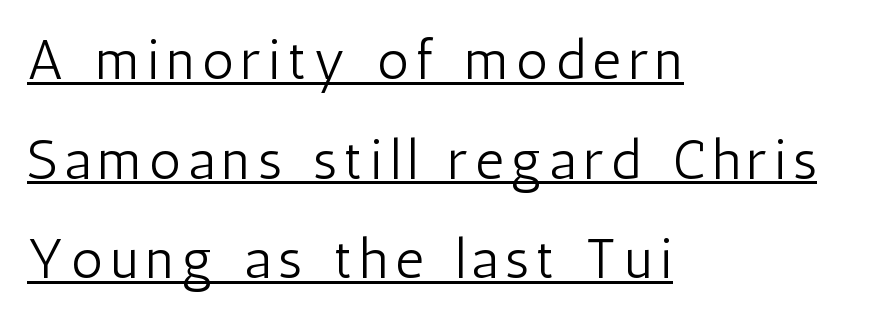
{"serif": "no", "italic": "no", "bold": "no", "weight": "light", "width": "condensed", "stroke_contrast": "low", "x_height": "medium", "monospaced": "no", "underline": "yes", "align": "left", "line_spacing_ratio": 1.81, "glyph_px": 55}
